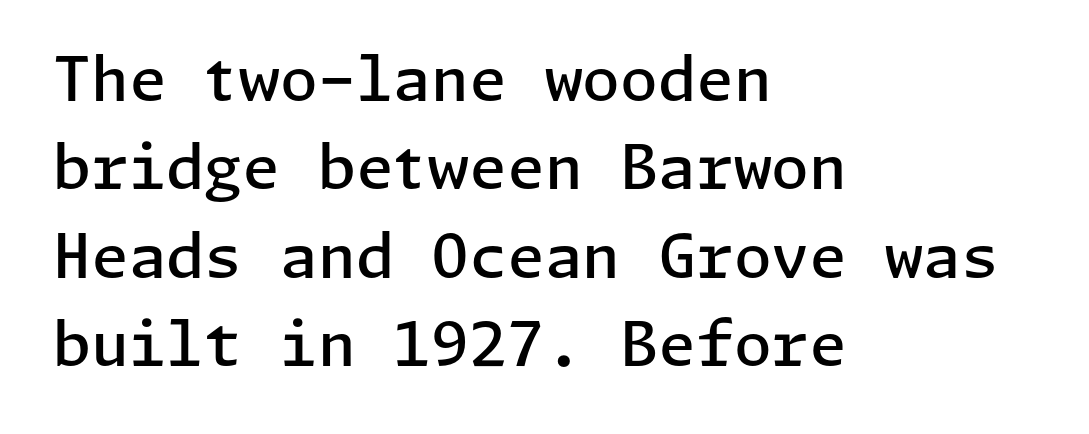
Q: Is the text bold? A: Semi-bold.
Q: Is the text italic (slanted)? A: No, it is upright.
Q: Is the typeface a serif or a sans-serif typeface? A: Sans-serif.
Q: Is the text underlined? A: No.
Q: How is the paragraph aligned? A: Left-aligned.
Q: Is the spacing between letters normal or unusually wide? A: Normal.
Q: Is the spacing between lines tight, normal or loose? A: Normal.
Q: Width (condensed, normal, or wide)? A: Normal.
Q: Stroke contrast? A: Low.
Q: x-height? A: Medium.
